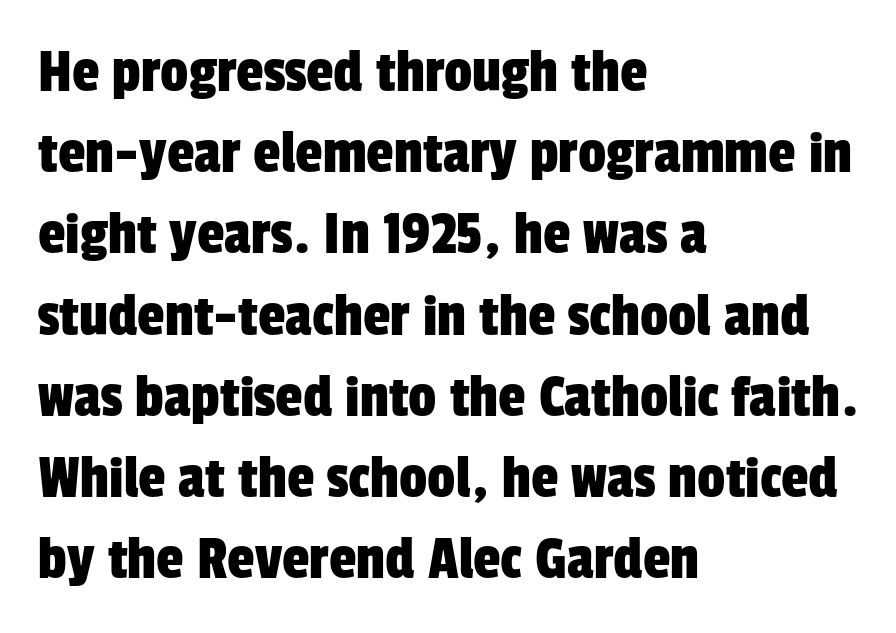
The image shows 62 px condensed sans-serif type; set left-aligned, normal line spacing (1.31x), normal letter spacing, not underlined; low stroke contrast and a medium x-height.
